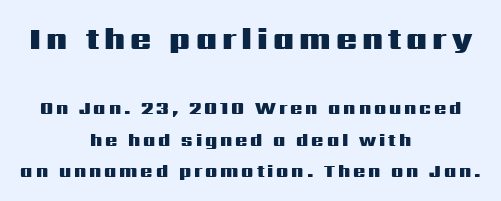
{"serif": "no", "italic": "no", "bold": "yes", "weight": "heavy", "width": "wide", "stroke_contrast": "medium", "x_height": "medium", "monospaced": "no", "underline": "no", "align": "center", "line_spacing_ratio": 1.75, "larger_block": "first", "size_ratio": 1.72, "glyph_px": 31}
